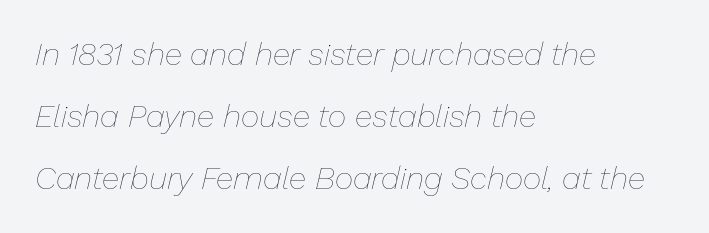
{"italic": "yes", "lean": "right", "slant_degrees": 13, "bold": "no", "weight": "thin", "width": "normal", "stroke_contrast": "low", "x_height": "medium", "monospaced": "no", "underline": "no", "align": "left", "line_spacing": "loose", "line_spacing_ratio": 1.94, "letter_spacing": "normal", "letter_spacing_em": 0.0, "glyph_px": 32}
